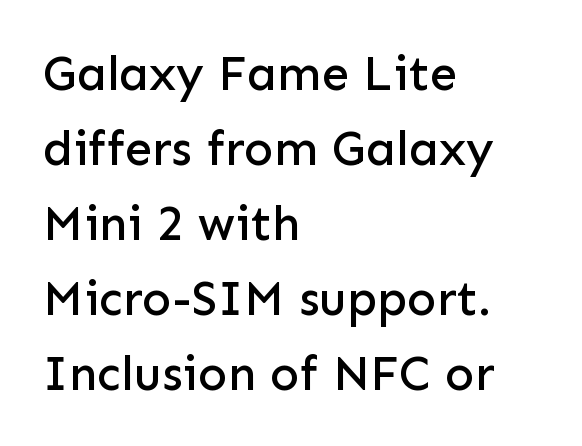
Think of a printed novel: that variable character pitch is what you see here. The rows are spaced the way most documents space them. No extra tracking has been applied to these lines. This rendering features lettering with no underline. You can tell it's not italic because the verticals are truly vertical.
